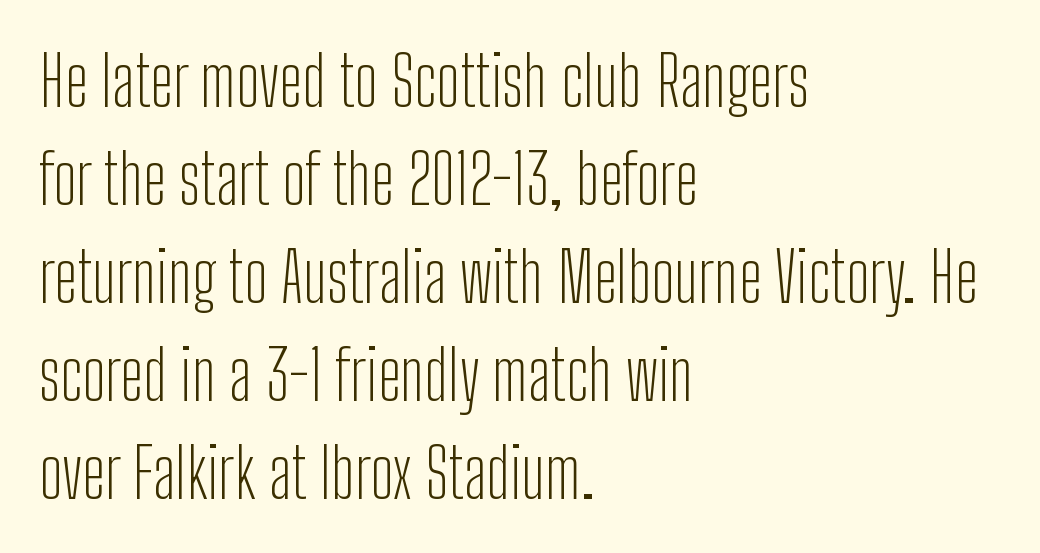
The image shows 69 px light, condensed sans-serif type, upright; set left-aligned, normal line spacing (1.42x), normal letter spacing, not underlined; low stroke contrast and a medium x-height.
